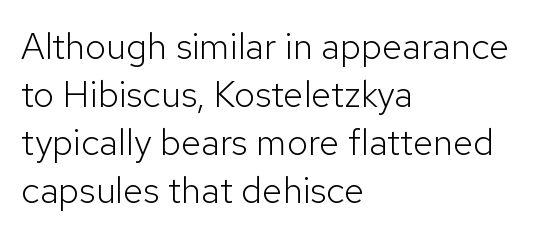
Heaviness? Minimal to ordinary, like unemphasized prose. The type sits square on the baseline with zero lean. The text was rendered using a sans face with plain stroke endings. Line spacing here is normal. Do the characters align in a grid? No, the font is proportional. These lines are set flush left with a ragged right edge.
